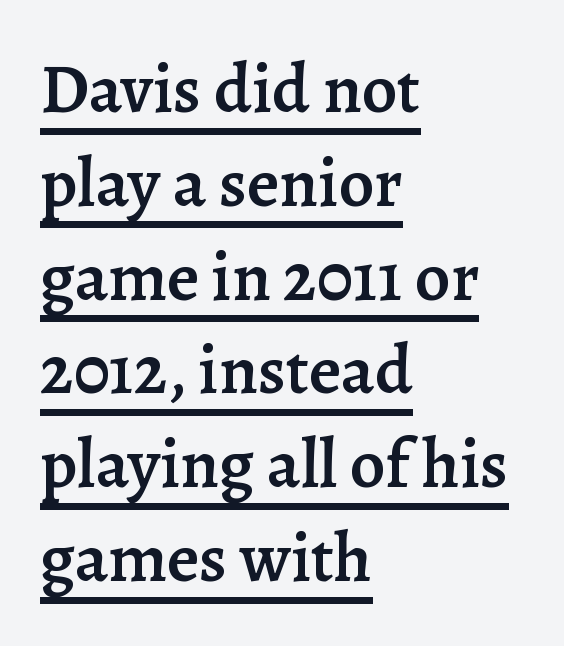
The image shows 70 px semibold serif type, upright; set left-aligned, normal line spacing (1.34x), normal letter spacing, underlined; low stroke contrast and a medium x-height.
